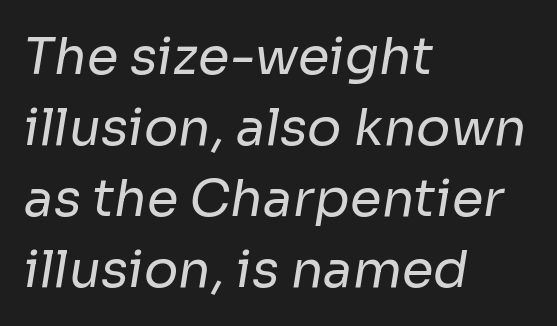
Proportional: the letters do not fall into vertical columns. The lines in this sample share a left origin and differ only in where they stop. No extra tracking has been applied to these lines. The lines sit at an ordinary, default distance from one another. Ink coverage per letter is moderate at most.
